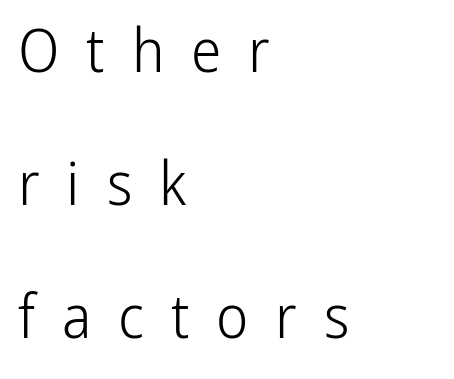
The image shows 61 px light, condensed sans-serif type, upright; set left-aligned, loose line spacing (2.18x), unusually wide letter spacing (+0.44 em), not underlined; low stroke contrast and a medium x-height.
